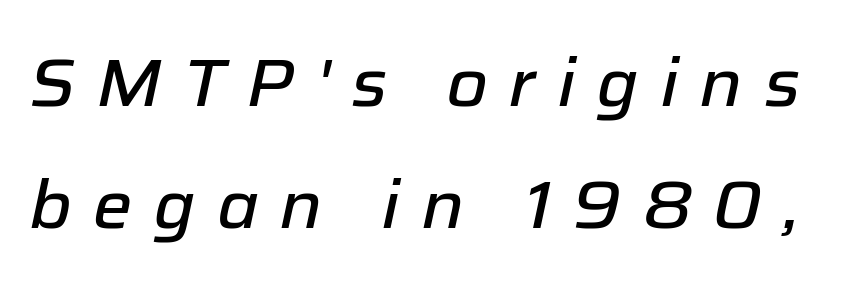
Each letter keeps its own natural width here, so spacing adapts to shape. Does extra space separate the letters? Yes, quite a lot of it. Italic? Definitely — the glyphs are oblique. Nobody drew a line under any word here.
